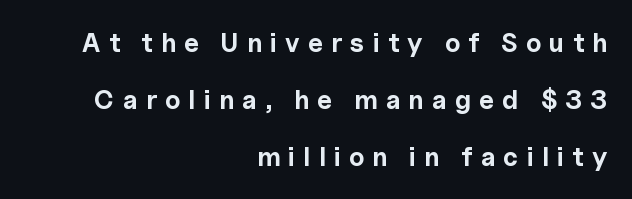
Rendered with straight, roman letterforms. The rendering anchors every line to the right-hand side. The zone under the glyphs is completely vacant. How would I describe the line gaps? Wide and relaxed. This sample uses expanded letter spacing, leaving extra air between glyphs. Heft: maximum for text — a bold.
